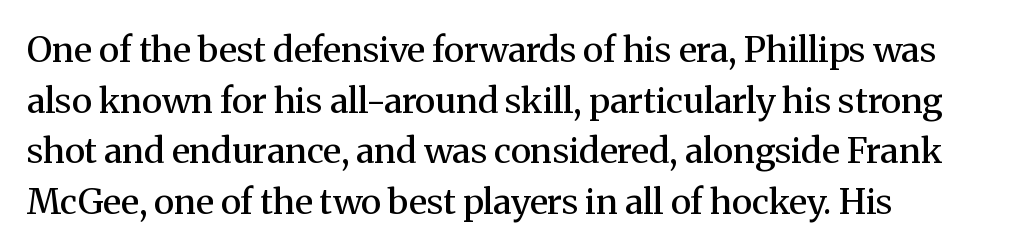
{"serif": "yes", "italic": "no", "bold": "semi", "weight": "semibold", "width": "normal", "stroke_contrast": "medium", "x_height": "medium", "monospaced": "no", "underline": "no", "align": "left", "line_spacing": "normal", "line_spacing_ratio": 1.45, "letter_spacing": "normal", "letter_spacing_em": 0.0, "glyph_px": 35}
